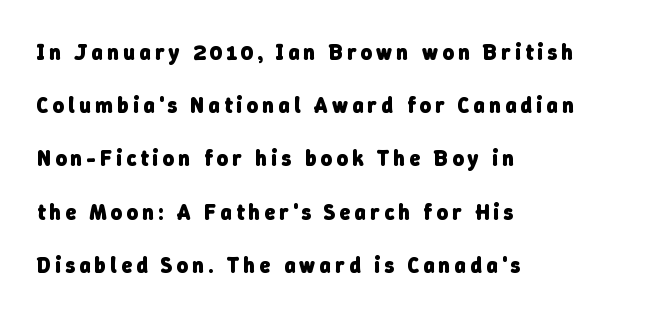
Q: Is the text bold? A: Yes.
Q: Is the text underlined? A: No.
Q: How is the paragraph aligned? A: Left-aligned.
Q: Is the spacing between lines tight, normal or loose? A: Loose.
